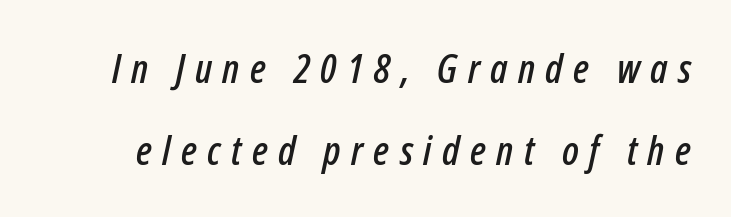
{"italic": "yes", "lean": "right", "slant_degrees": 12, "width": "condensed", "stroke_contrast": "low", "x_height": "medium", "monospaced": "no", "underline": "no", "line_spacing": "loose", "line_spacing_ratio": 2.05, "letter_spacing": "wide", "letter_spacing_em": 0.26, "glyph_px": 40}
